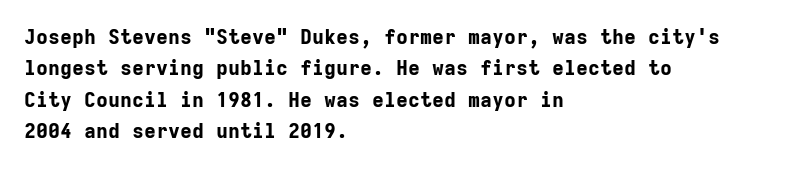
{"italic": "no", "bold": "yes", "underline": "no", "align": "left", "line_spacing": "normal", "line_spacing_ratio": 1.57, "letter_spacing": "normal", "letter_spacing_em": 0.0, "glyph_px": 20}
